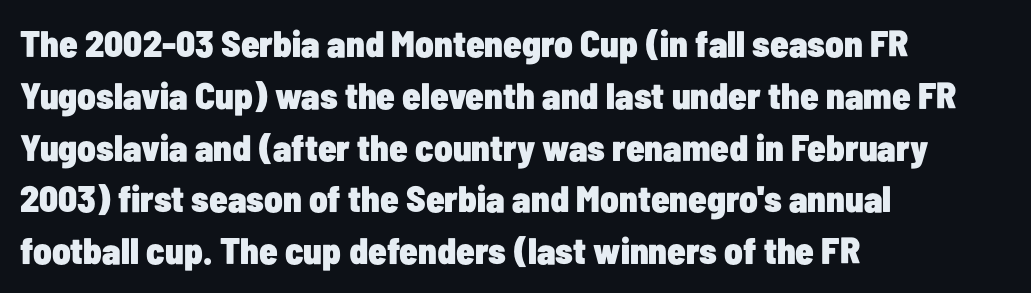
Q: Is the text bold? A: Yes.
Q: Is the text italic (slanted)? A: No, it is upright.
Q: Is the typeface a serif or a sans-serif typeface? A: Sans-serif.
Q: Is the text underlined? A: No.
Q: How is the paragraph aligned? A: Left-aligned.
Q: Is the spacing between letters normal or unusually wide? A: Normal.
Q: Is the spacing between lines tight, normal or loose? A: Normal.
Q: Width (condensed, normal, or wide)? A: Condensed.
Q: Stroke contrast? A: Low.
Q: x-height? A: Medium.
Q: Monospaced? A: No.
